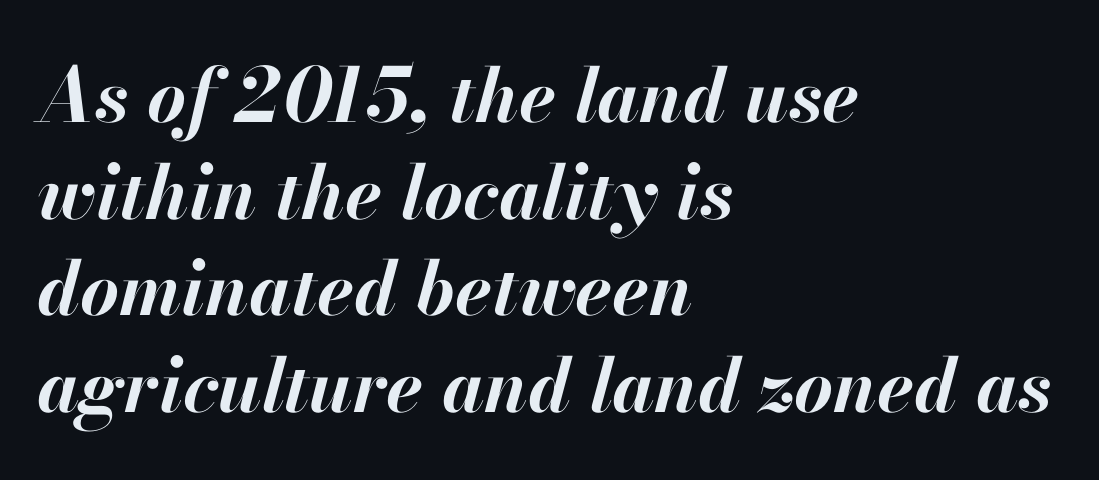
The zone under the glyphs is completely vacant. The setting favours the left margin, as ordinary paragraphs usually do. The rendering uses natural spacing where letterforms have individual widths. Designer's note — italics engaged. The rows are spaced the way most documents space them. Heft: maximum for text — a bold.
